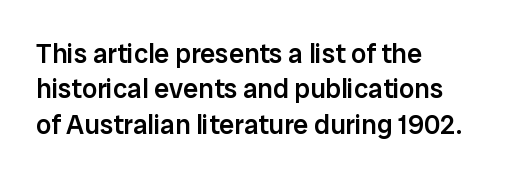
Nobody drew a line under any word here. In terms of leading, this rendering sits right in the middle. Typographic density is moderately raised because the face is semibold. Standard letterfit; no display-style spreading of the glyphs. The text block is weighted toward the left margin, trailing off unevenly rightward. The lettering stays uniformly vertical, giving the passage a roman look.
